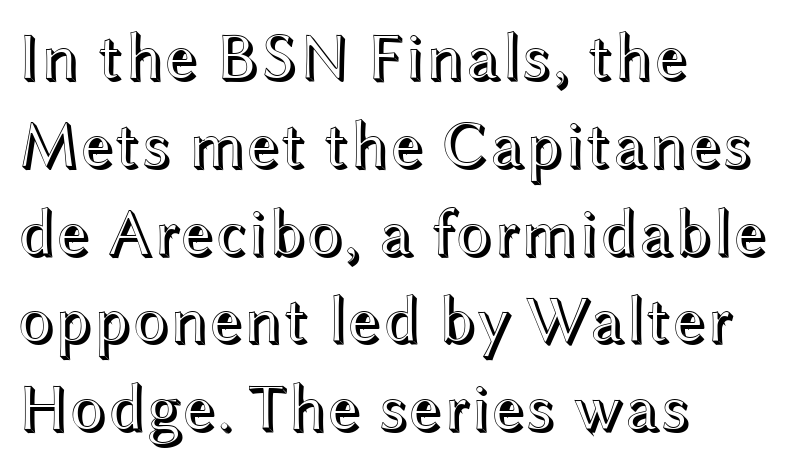
The image shows 67 px wide type, upright; set left-aligned, normal line spacing (1.31x), normal letter spacing, not underlined; a medium x-height.
